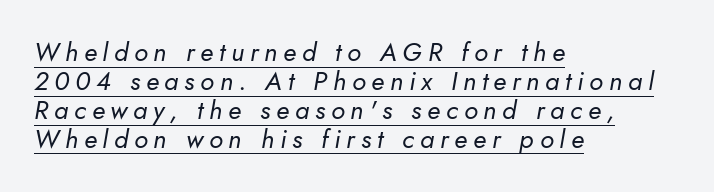
Does the copy run flush right? No — it runs flush left. It's the slanting kind of type. Is there an underline? Yes — a line sits under the letters. Weight: not bold — regular or lighter. These lines huddle together more closely than default settings would place them. Between one letter and the next there's a generous, obvious gap.
